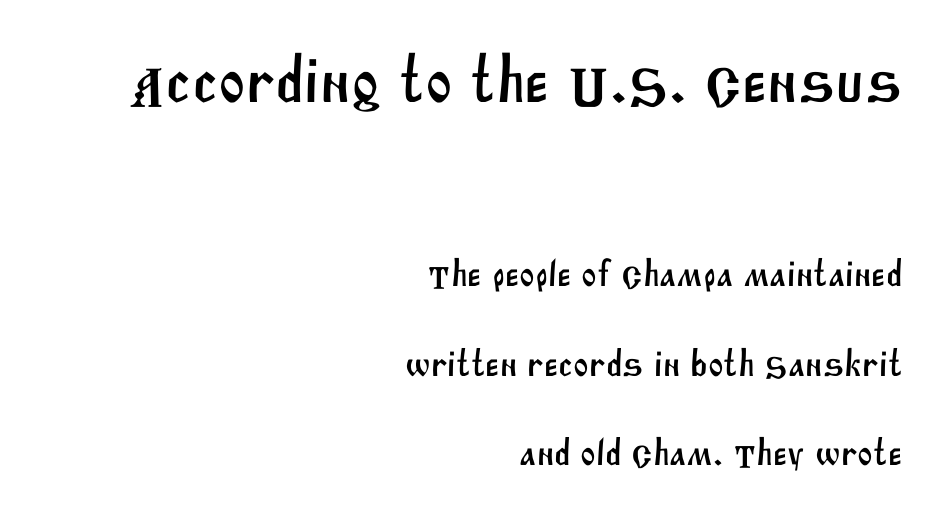
{"serif": "no", "width": "normal", "stroke_contrast": "medium", "x_height": "large", "monospaced": "no", "underline": "no", "align": "right", "line_spacing": "loose", "line_spacing_ratio": 2.42, "letter_spacing": "normal", "letter_spacing_em": 0.0, "larger_block": "first", "size_ratio": 1.76, "glyph_px": 65}
